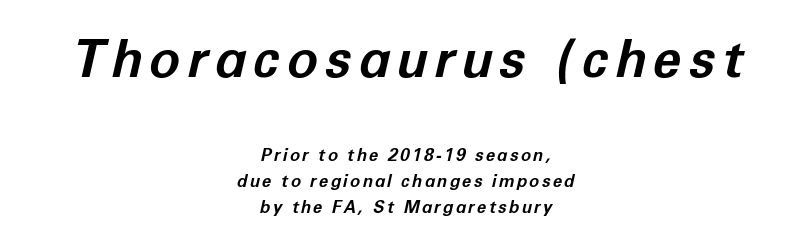
Q: Is the text bold? A: Yes.
Q: Is the text italic (slanted)? A: Yes, it leans right by about 12 degrees.
Q: Is the text underlined? A: No.
Q: How is the paragraph aligned? A: Centered.
Q: Is the spacing between lines tight, normal or loose? A: Normal.
Q: Which block of text is set in a larger size, the first (top) or the second (bottom)? A: The first (top) one.
Q: Width (condensed, normal, or wide)? A: Normal.
Q: Stroke contrast? A: Low.
Q: x-height? A: Medium.
Q: Monospaced? A: No.
